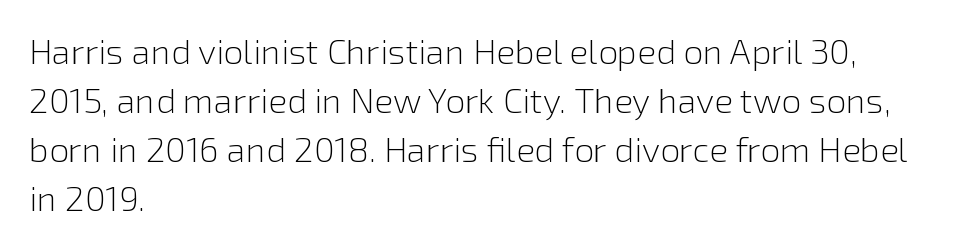
Q: Is the text bold? A: No.
Q: Is the text italic (slanted)? A: No, it is upright.
Q: Is the typeface a serif or a sans-serif typeface? A: Sans-serif.
Q: Is the text underlined? A: No.
Q: How is the paragraph aligned? A: Left-aligned.
Q: Is the spacing between letters normal or unusually wide? A: Normal.
Q: Is the spacing between lines tight, normal or loose? A: Normal.
Q: Width (condensed, normal, or wide)? A: Normal.
Q: Stroke contrast? A: Low.
Q: x-height? A: Medium.
Q: Monospaced? A: No.
